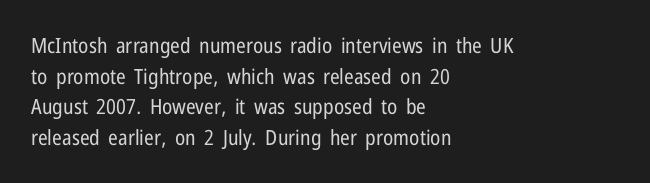
Q: Is the text bold? A: No.
Q: Is the text italic (slanted)? A: No, it is upright.
Q: Is the text underlined? A: No.
Q: How is the paragraph aligned? A: Left-aligned.
Q: Is the spacing between letters normal or unusually wide? A: Normal.
Q: Is the spacing between lines tight, normal or loose? A: Normal.
